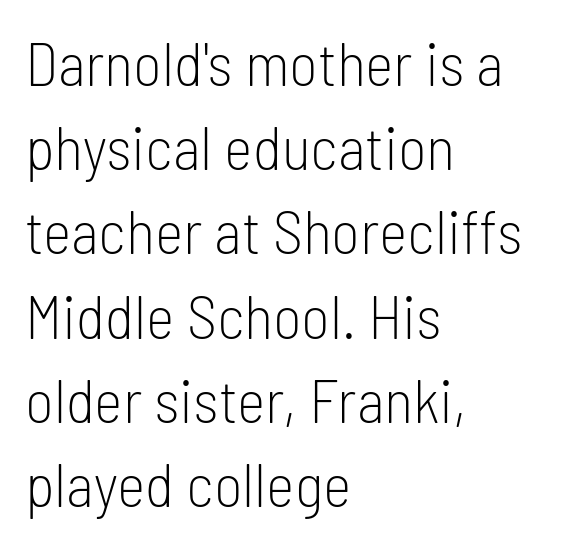
Q: Is the text bold? A: No.
Q: Is the text italic (slanted)? A: No, it is upright.
Q: Is the typeface a serif or a sans-serif typeface? A: Sans-serif.
Q: Is the text underlined? A: No.
Q: How is the paragraph aligned? A: Left-aligned.
Q: Is the spacing between letters normal or unusually wide? A: Normal.
Q: Is the spacing between lines tight, normal or loose? A: Normal.
Q: Width (condensed, normal, or wide)? A: Condensed.
Q: Stroke contrast? A: Low.
Q: x-height? A: Medium.
Q: Monospaced? A: No.
